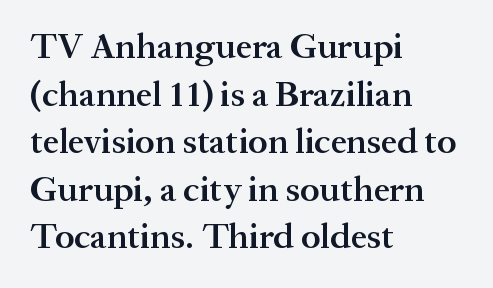
{"serif": "yes", "italic": "no", "bold": "semi", "weight": "semibold", "width": "normal", "stroke_contrast": "medium", "x_height": "medium", "monospaced": "no", "underline": "no", "align": "left", "line_spacing": "normal", "line_spacing_ratio": 1.32, "letter_spacing": "normal", "letter_spacing_em": 0.0, "glyph_px": 36}
